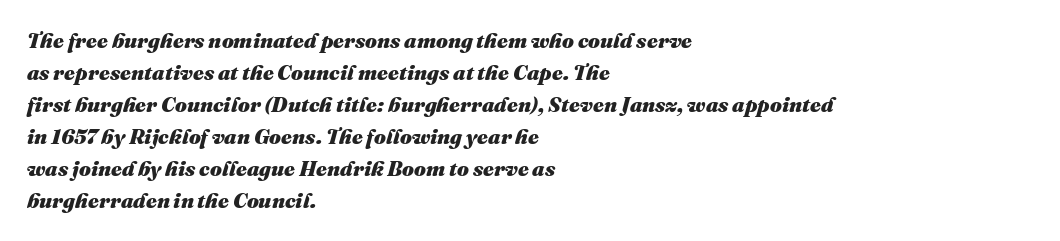
The image shows 21 px bold type, italic (leaning right); set left-aligned, normal line spacing (1.52x), normal letter spacing, not underlined.
